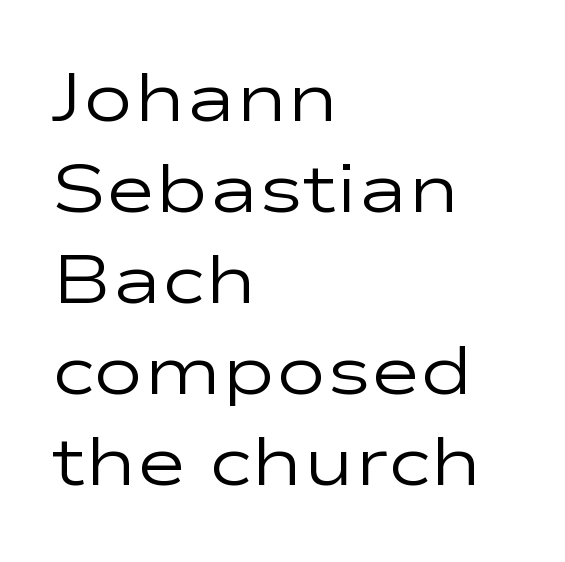
The image shows 68 px regular-weight, wide sans-serif type, upright; set left-aligned, normal line spacing (1.34x), normal letter spacing, not underlined; low stroke contrast and a medium x-height.
